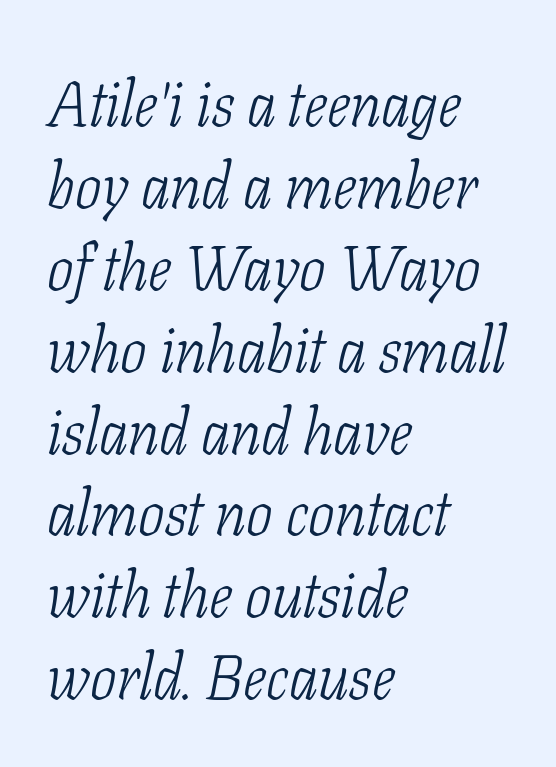
{"serif": "yes", "italic": "yes", "lean": "right", "slant_degrees": 11, "bold": "no", "weight": "light", "width": "condensed", "stroke_contrast": "low", "x_height": "medium", "monospaced": "no", "underline": "no", "align": "left", "line_spacing": "normal", "line_spacing_ratio": 1.3, "letter_spacing": "normal", "letter_spacing_em": 0.0, "glyph_px": 63}
